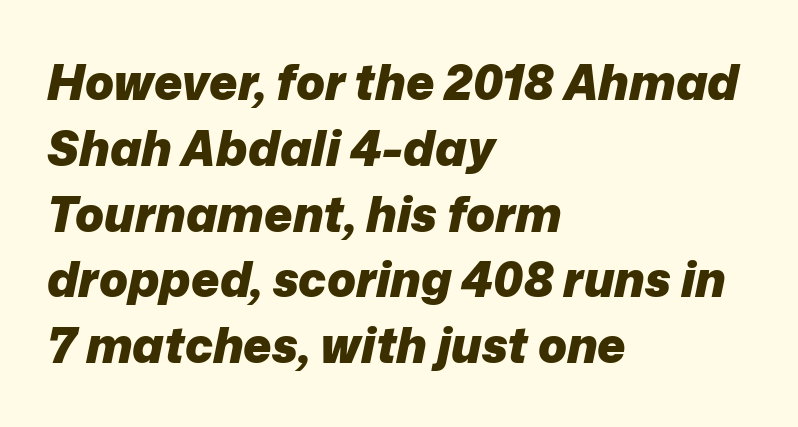
Q: Is the text bold? A: Yes.
Q: Is the text italic (slanted)? A: Yes, it leans right by about 12 degrees.
Q: Is the text underlined? A: No.
Q: How is the paragraph aligned? A: Left-aligned.
Q: Is the spacing between letters normal or unusually wide? A: Normal.
Q: Is the spacing between lines tight, normal or loose? A: Normal.
Q: Width (condensed, normal, or wide)? A: Normal.
Q: Stroke contrast? A: Low.
Q: x-height? A: Medium.
Q: Monospaced? A: No.
